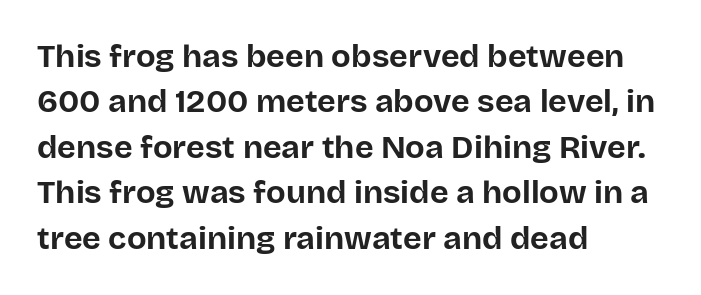
Descenders are the only things crossing below the line. Is there much room between lines? A standard amount, neither cramped nor airy. A typesetter would mark this as roman, not italic. Line starts are locked; line ends wander. Think of a printed novel: that variable character pitch is what you see here. Serifs: no, the terminals of the letterforms are clean.
